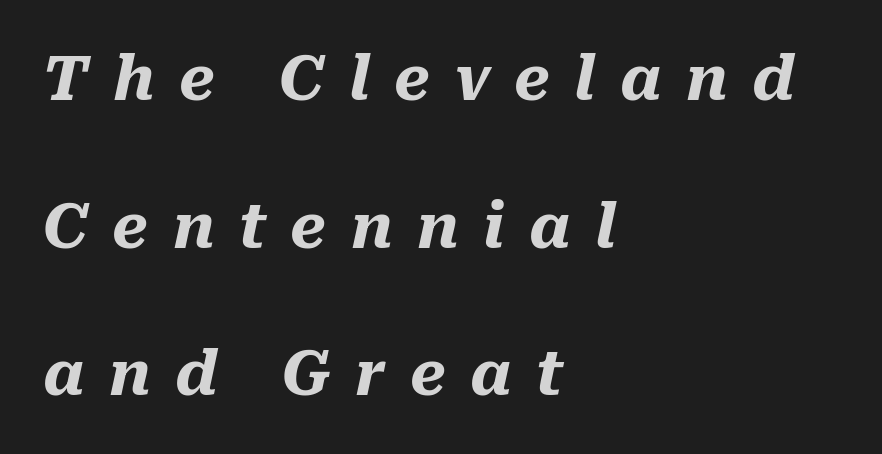
The image shows 61 px heavy type, italic (leaning right); set left-aligned, loose line spacing (2.42x), unusually wide letter spacing (+0.4 em), not underlined; medium stroke contrast and a medium x-height.
